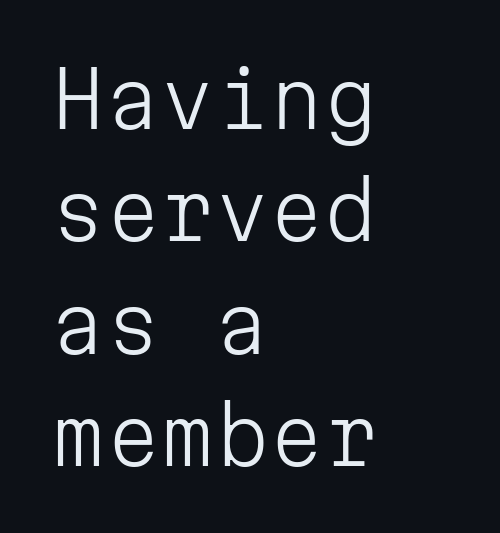
Stroke terminals: plain, sans-serif. These lines are rendered in a fixed-pitch font. Baseline-to-baseline distance is the conventional proportion of letter height. Vertical stems look standard width or narrower in stroke. These lines are set flush left with a ragged right edge. Ordinary non-slanted type is in use.
